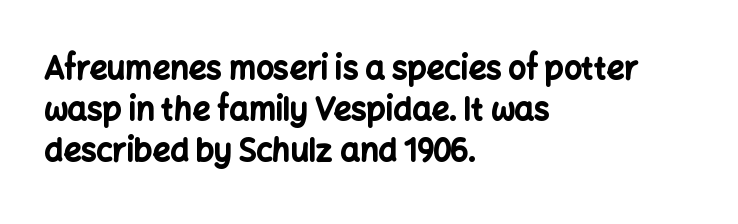
These lines carry a lot of weight — the face is fully bold. All the whitespace from short lines collects on the right. Normally led — the rows are evenly, conventionally spaced. This rendering features lettering with no underline. These lines are rendered in a variable-pitch font.
